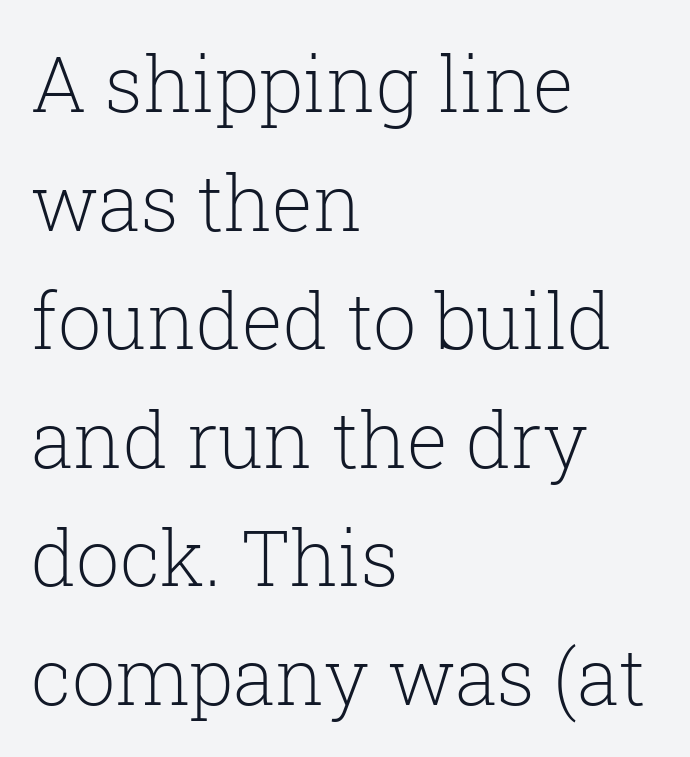
The image shows 77 px light serif type, upright; set left-aligned, normal line spacing (1.54x), normal letter spacing, not underlined; low stroke contrast and a medium x-height.
